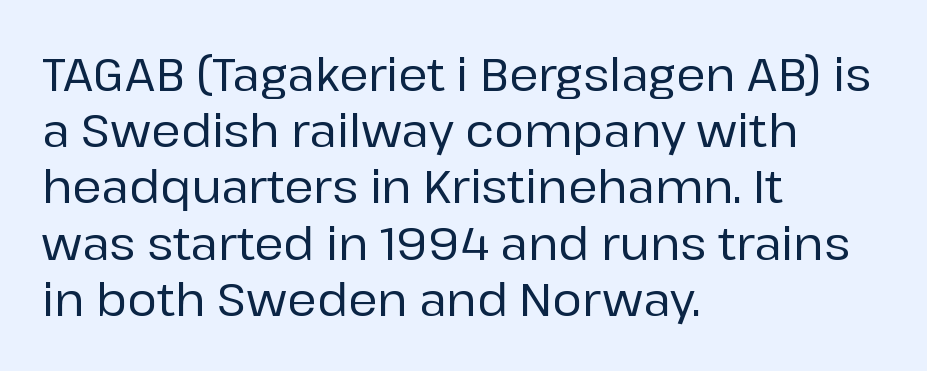
Regarding leading, the lines here are spaced in the standard way. The rendering uses natural spacing where letterforms have individual widths. Where is the straight margin? On the left. Look at the bottom of the vertical strokes: they stop flat, with no serifs. The passage shown has conventional tracking throughout.
